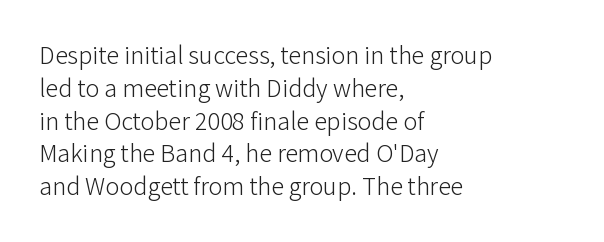
{"italic": "no", "bold": "no", "underline": "no", "align": "left", "line_spacing": "normal", "line_spacing_ratio": 1.26, "letter_spacing": "normal", "letter_spacing_em": 0.0, "glyph_px": 26}
